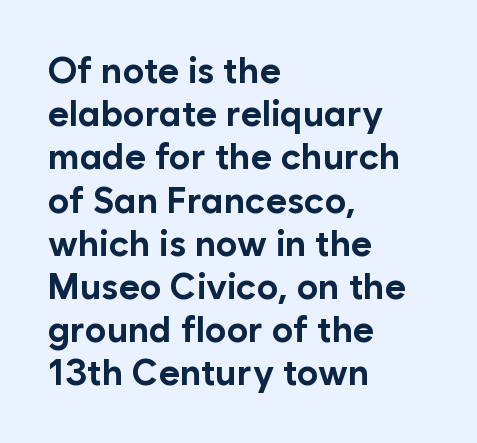
{"serif": "no", "italic": "no", "bold": "yes", "weight": "bold", "width": "normal", "stroke_contrast": "low", "x_height": "medium", "monospaced": "no", "underline": "no", "align": "left", "line_spacing_ratio": 1.2, "letter_spacing": "normal", "letter_spacing_em": 0.0, "glyph_px": 36}
